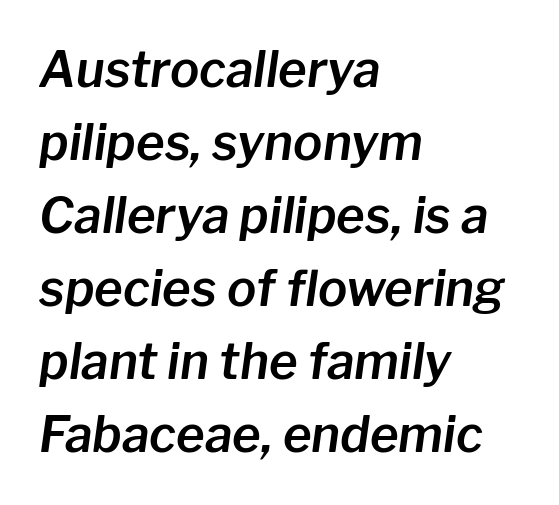
{"italic": "yes", "lean": "right", "slant_degrees": 8, "width": "normal", "stroke_contrast": "low", "x_height": "medium", "monospaced": "no", "underline": "no", "align": "left", "line_spacing": "normal", "line_spacing_ratio": 1.49, "letter_spacing": "normal", "letter_spacing_em": 0.0, "glyph_px": 49}
